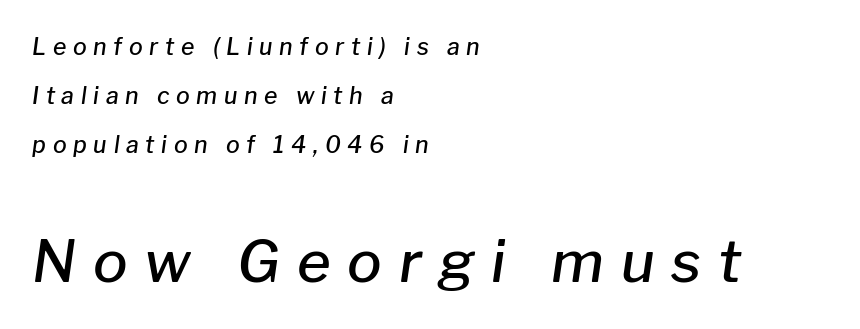
{"italic": "yes", "lean": "right", "slant_degrees": 8, "bold": "semi", "weight": "semibold", "width": "normal", "stroke_contrast": "low", "x_height": "medium", "monospaced": "no", "underline": "no", "align": "left", "line_spacing": "loose", "line_spacing_ratio": 2.12, "letter_spacing": "wide", "letter_spacing_em": 0.29, "larger_block": "second", "size_ratio": 2.52, "glyph_px": 58}
